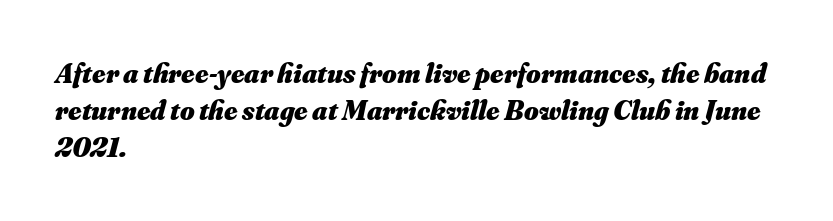
The image shows 28 px heavy type, italic (leaning right); set left-aligned, normal line spacing (1.33x), normal letter spacing, not underlined; medium stroke contrast and a small x-height.
